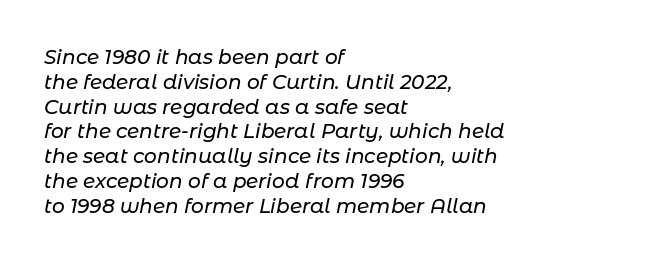
Q: Is the text italic (slanted)? A: Yes, it leans right by about 11 degrees.
Q: Is the text underlined? A: No.
Q: How is the paragraph aligned? A: Left-aligned.
Q: Is the spacing between letters normal or unusually wide? A: Normal.
